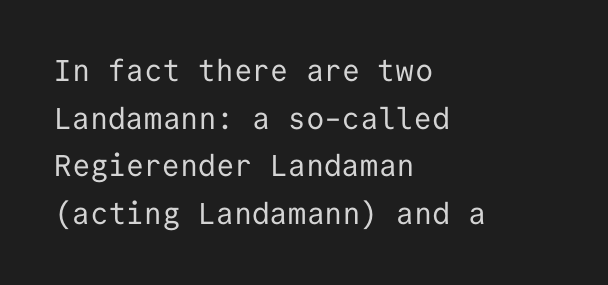
Q: Is the text bold? A: No.
Q: Is the text italic (slanted)? A: No, it is upright.
Q: Is the typeface a serif or a sans-serif typeface? A: Sans-serif.
Q: Is the text underlined? A: No.
Q: How is the paragraph aligned? A: Left-aligned.
Q: Is the spacing between letters normal or unusually wide? A: Normal.
Q: Is the spacing between lines tight, normal or loose? A: Normal.
Q: Width (condensed, normal, or wide)? A: Normal.
Q: Stroke contrast? A: Low.
Q: x-height? A: Medium.
Q: Monospaced? A: Yes.
